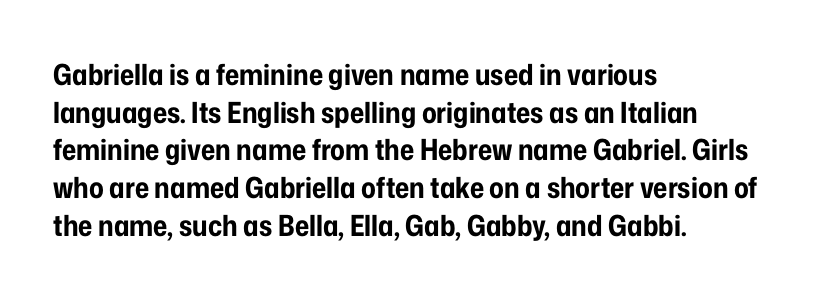
Unlike a traditional serif, this face leaves its strokes unadorned. Each letter keeps its own natural width here, so spacing adapts to shape. Nothing unusual about the tracking: characters are spaced as the font intends. The gap between lines stays unmarked. Every character sits straight up, as roman type does. Visually the block forms a straight wall on the left and a jagged coastline on the right.
